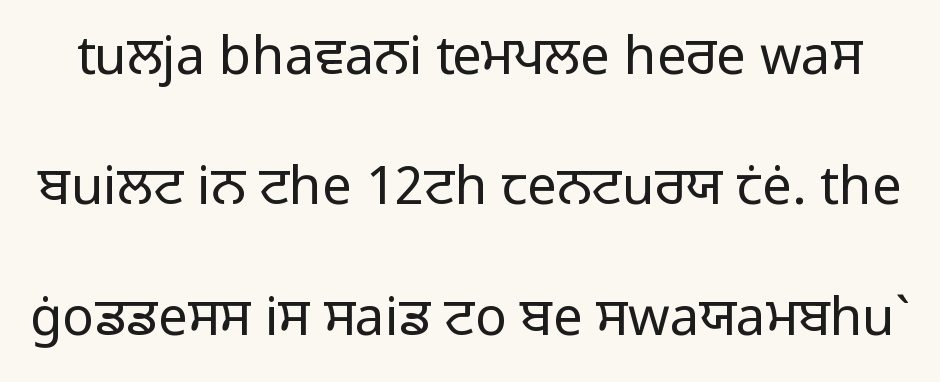
{"serif": "no", "italic": "no", "bold": "no", "weight": "regular", "width": "normal", "stroke_contrast": "low", "x_height": "medium", "monospaced": "no", "underline": "no", "line_spacing": "loose", "line_spacing_ratio": 2.46, "letter_spacing": "normal", "letter_spacing_em": 0.0, "glyph_px": 53}
